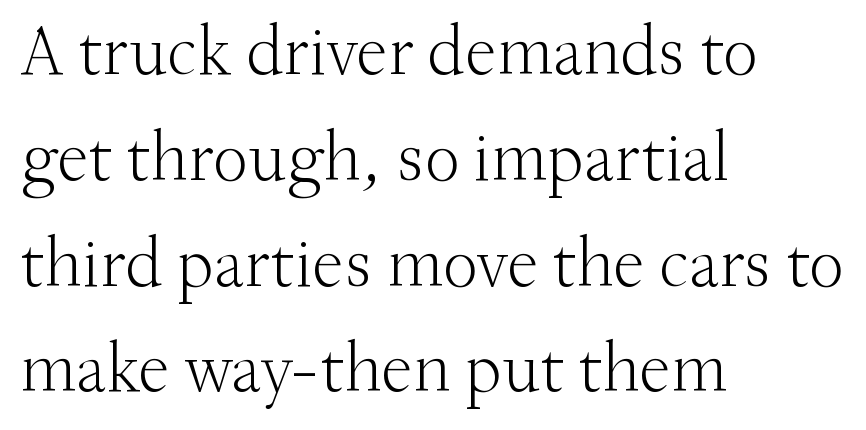
{"serif": "yes", "italic": "no", "bold": "no", "weight": "light", "width": "normal", "stroke_contrast": "medium", "x_height": "small", "monospaced": "no", "underline": "no", "align": "left", "line_spacing": "normal", "line_spacing_ratio": 1.49, "letter_spacing": "normal", "letter_spacing_em": 0.0, "glyph_px": 71}
